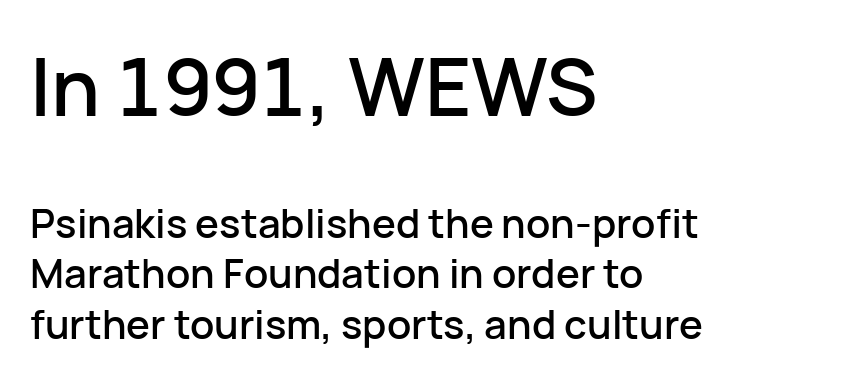
Q: Is the text italic (slanted)? A: No, it is upright.
Q: Is the typeface a serif or a sans-serif typeface? A: Sans-serif.
Q: Is the text underlined? A: No.
Q: How is the paragraph aligned? A: Left-aligned.
Q: Is the spacing between letters normal or unusually wide? A: Normal.
Q: Is the spacing between lines tight, normal or loose? A: Normal.
Q: Which block of text is set in a larger size, the first (top) or the second (bottom)? A: The first (top) one.
Q: Width (condensed, normal, or wide)? A: Normal.
Q: Stroke contrast? A: Low.
Q: x-height? A: Medium.
Q: Monospaced? A: No.
